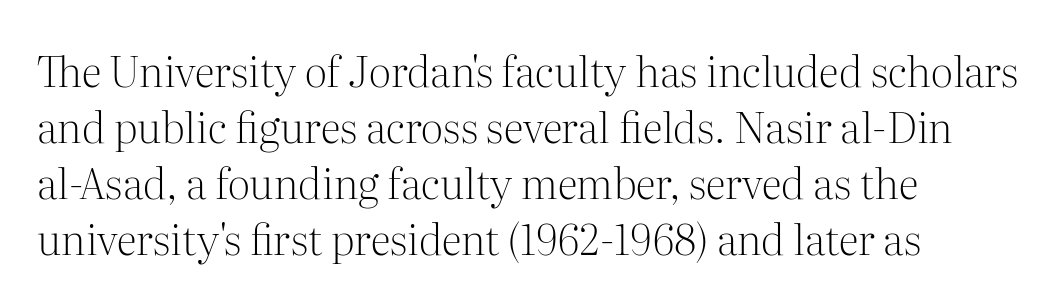
This sample keeps an unexceptional amount of space between lines. Alignment: flush left. Unlike italic type, these characters show no tilt at all. Letters rest on an invisible, unmarked baseline.
